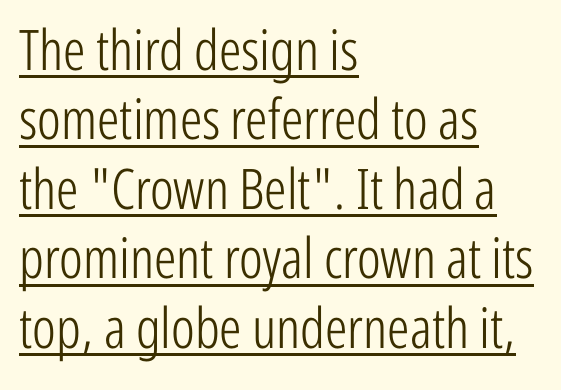
Q: Is the text bold? A: No.
Q: Is the text italic (slanted)? A: No, it is upright.
Q: Is the typeface a serif or a sans-serif typeface? A: Sans-serif.
Q: Is the text underlined? A: Yes.
Q: How is the paragraph aligned? A: Left-aligned.
Q: Is the spacing between letters normal or unusually wide? A: Normal.
Q: Width (condensed, normal, or wide)? A: Condensed.
Q: Stroke contrast? A: Low.
Q: x-height? A: Medium.
Q: Monospaced? A: No.
